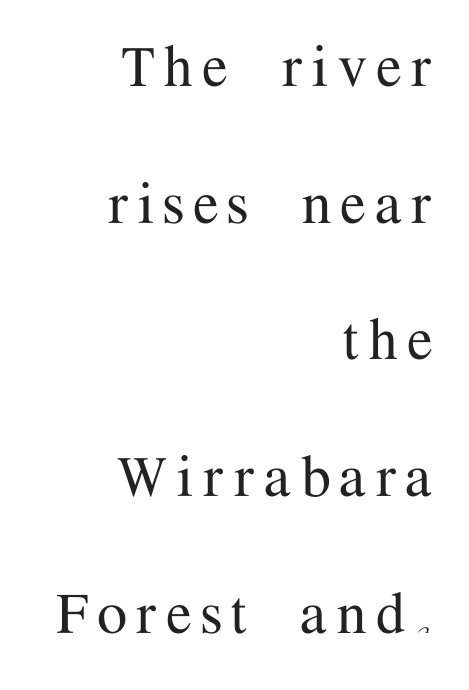
{"serif": "yes", "italic": "no", "width": "normal", "stroke_contrast": "medium", "x_height": "medium", "monospaced": "no", "underline": "no", "align": "right", "line_spacing": "loose", "line_spacing_ratio": 2.01, "glyph_px": 68}
